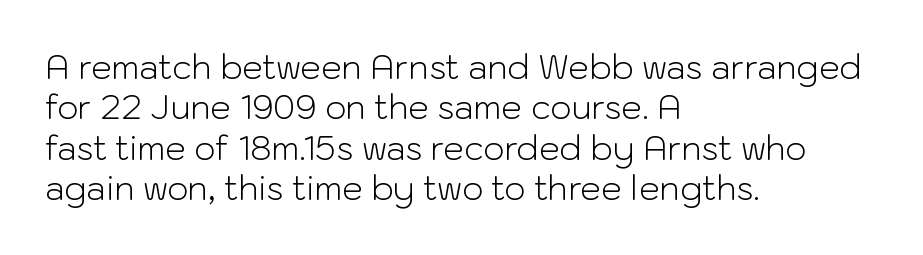
Which margin do the lines hug? The left one — the right edge is uneven. Rendered with straight, roman letterforms. The letters advance in unequal steps, a hallmark of proportional type. The type is set solid horizontally, with unmodified tracking.
